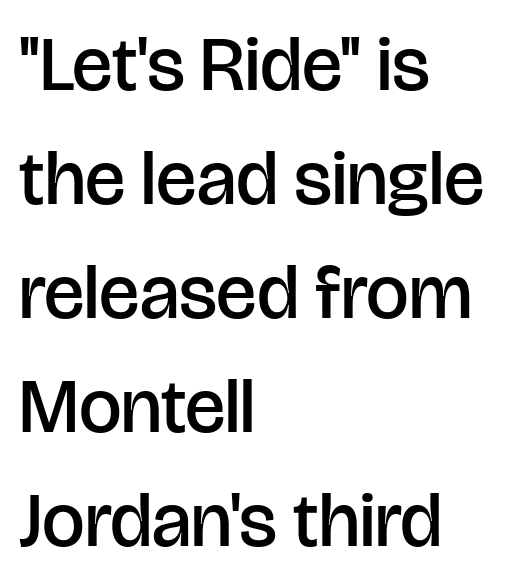
Left-aligned paragraph, ragged on the right. Baseline-to-baseline distance is the conventional proportion of letter height. The letters advance in unequal steps, a hallmark of proportional type. Weight check: semibold — heavier than regular, not quite bold. Words float on clear page, feet unadorned.
